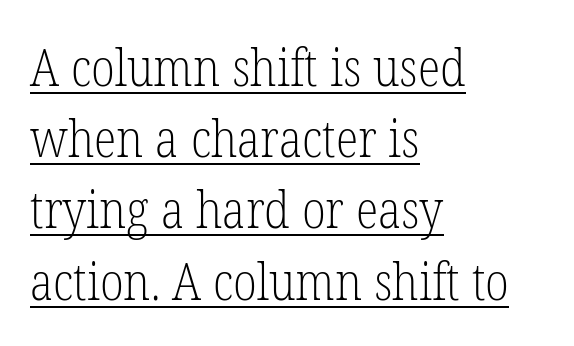
The image shows 52 px light, condensed serif type, upright; set left-aligned, normal line spacing (1.37x), normal letter spacing, underlined; low stroke contrast and a medium x-height.
